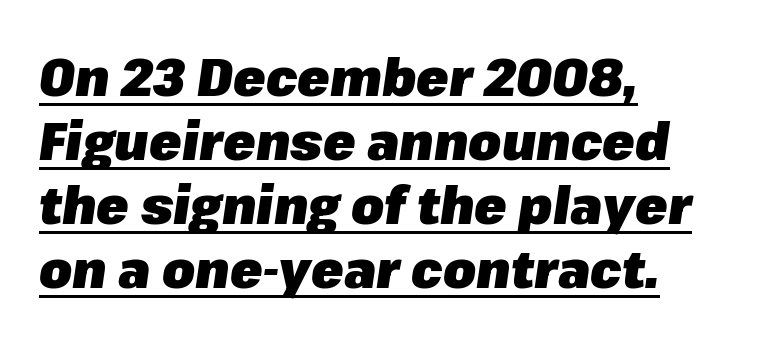
Q: Is the text bold? A: Yes.
Q: Is the text italic (slanted)? A: Yes, it leans right by about 8 degrees.
Q: Is the text underlined? A: Yes.
Q: How is the paragraph aligned? A: Left-aligned.
Q: Is the spacing between letters normal or unusually wide? A: Normal.
Q: Width (condensed, normal, or wide)? A: Normal.
Q: Stroke contrast? A: Low.
Q: x-height? A: Medium.
Q: Monospaced? A: No.
